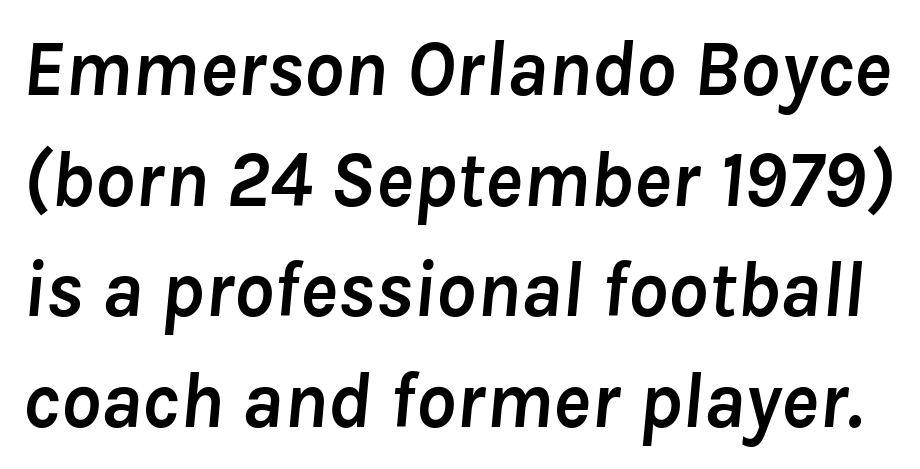
{"italic": "yes", "lean": "right", "slant_degrees": 8, "bold": "yes", "weight": "semibold", "width": "normal", "stroke_contrast": "low", "x_height": "medium", "monospaced": "no", "underline": "no", "line_spacing": "normal", "line_spacing_ratio": 1.4, "letter_spacing": "normal", "letter_spacing_em": 0.0, "glyph_px": 79}
